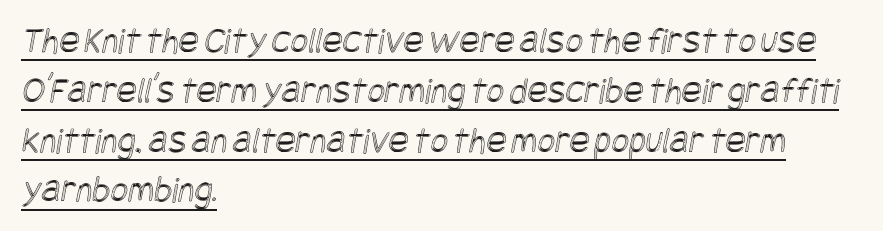
A student would call this left alignment; a typographer would say flush left, rag right. Check the space under the baseline: a stroke is drawn there. How would I describe the line gaps? Plain and ordinary. The horizontal fit of the characters is conventional and even.
